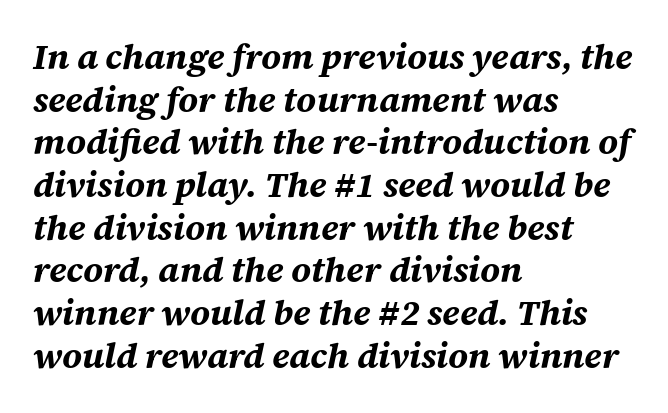
Every row of glyphs begins at an identical x-position on the left. Heavy, bold letterforms. Descenders hang freely into open space. The typography opts for an oblique posture over an upright one. The face used here is proportionally spaced, like ordinary book or web type. Look at the tracking — it's just the regular setting, nothing added.
